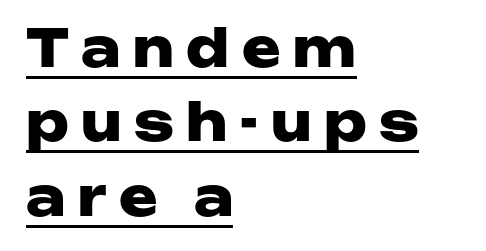
The image shows 52 px heavy, wide sans-serif type, upright; set left-aligned, normal line spacing (1.43x), unusually wide letter spacing (+0.23 em), underlined; low stroke contrast and a medium x-height.
